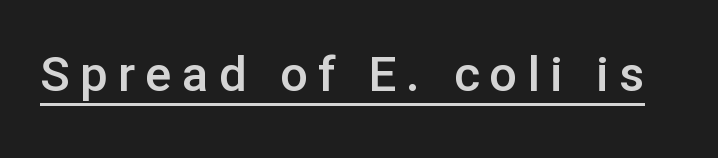
{"serif": "no", "italic": "no", "bold": "semi", "weight": "semibold", "width": "normal", "stroke_contrast": "low", "x_height": "medium", "monospaced": "no", "underline": "yes", "letter_spacing": "wide", "letter_spacing_em": 0.21, "glyph_px": 49}
